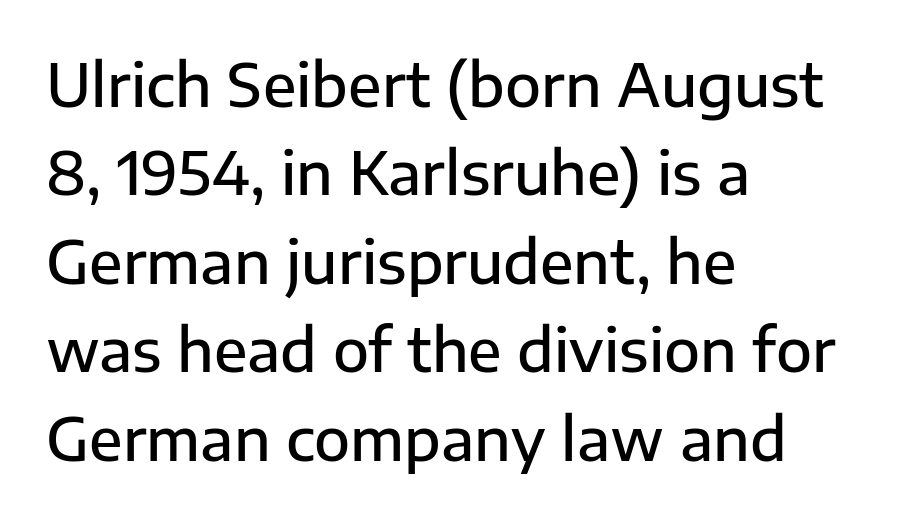
Do the characters align in a grid? No, the font is proportional. Typeset ragged right — the left edge is the straight one. Tracking here is standard; glyphs follow each other at the usual distance. The space beneath each line is pristine and unruled. Firm but not heavy-handed strokes: this text is semibold.
